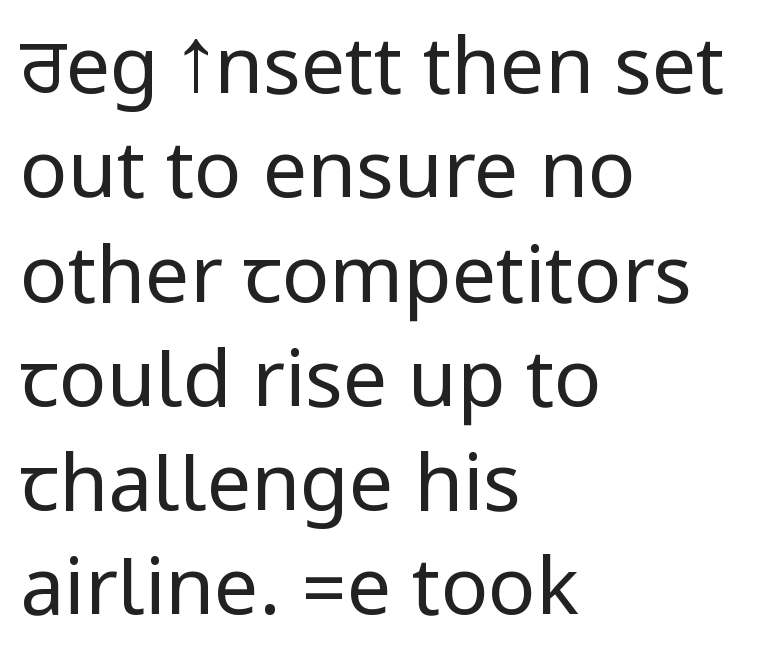
{"serif": "no", "italic": "no", "bold": "no", "weight": "regular", "width": "condensed", "stroke_contrast": "low", "underline": "no", "align": "left", "line_spacing": "normal", "line_spacing_ratio": 1.32, "letter_spacing": "normal", "letter_spacing_em": 0.0, "glyph_px": 79}
